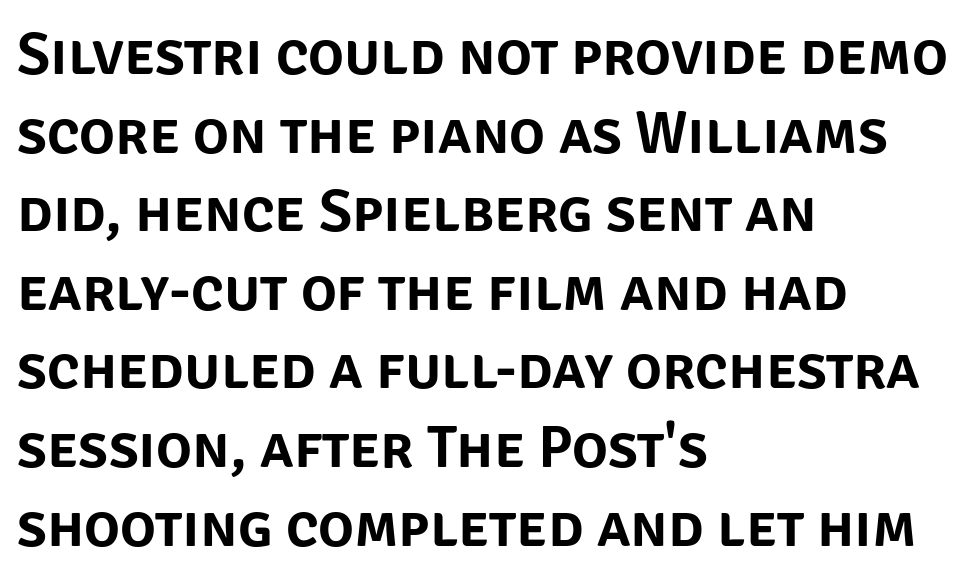
{"serif": "no", "italic": "no", "width": "normal", "stroke_contrast": "low", "x_height": "large", "monospaced": "no", "underline": "no", "align": "left", "line_spacing": "normal", "line_spacing_ratio": 1.31, "letter_spacing": "normal", "letter_spacing_em": 0.0, "glyph_px": 60}
